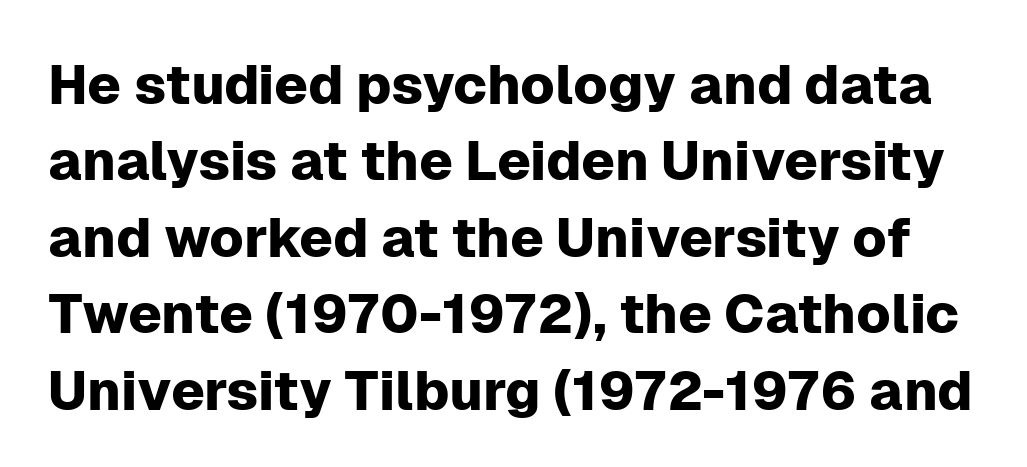
Note the varied advance widths — an 'i' is clearly narrower than an 'm'. The rendering keeps characters at their native spacing. The glyphs in this specimen are sans serif. The strip under each line holds only bare page.
